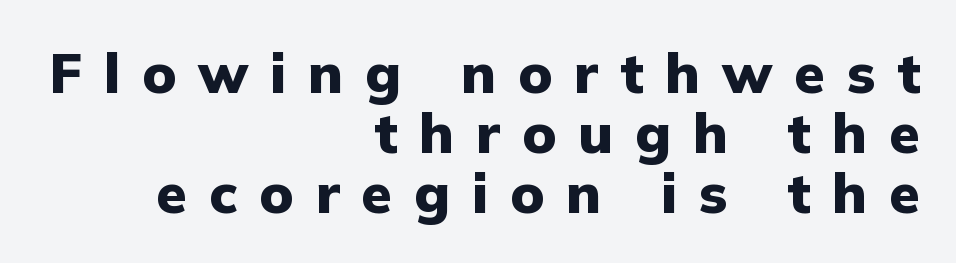
Q: Is the text bold? A: Yes.
Q: Is the text italic (slanted)? A: No, it is upright.
Q: Is the typeface a serif or a sans-serif typeface? A: Sans-serif.
Q: Is the text underlined? A: No.
Q: How is the paragraph aligned? A: Right-aligned.
Q: Is the spacing between letters normal or unusually wide? A: Unusually wide.
Q: Is the spacing between lines tight, normal or loose? A: Tight.
Q: Width (condensed, normal, or wide)? A: Normal.
Q: Stroke contrast? A: Low.
Q: x-height? A: Medium.
Q: Monospaced? A: No.
